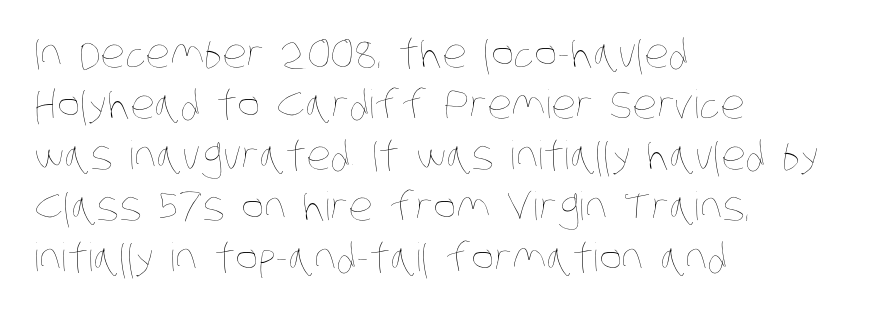
The image shows 39 px thin, condensed type; set left-aligned, normal line spacing (1.31x), normal letter spacing, not underlined; low stroke contrast and a large x-height.
